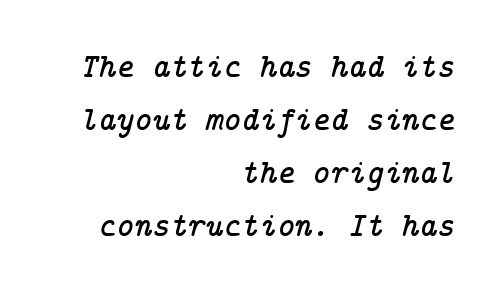
Right-aligned paragraph, ragged on the left. This rendering features lettering with no underline. The gaps between neighbouring characters are ordinary and unremarkable. You can tell from the footed stems that serif type was used. Regarding leading, the lines here are spaced in the standard way.
